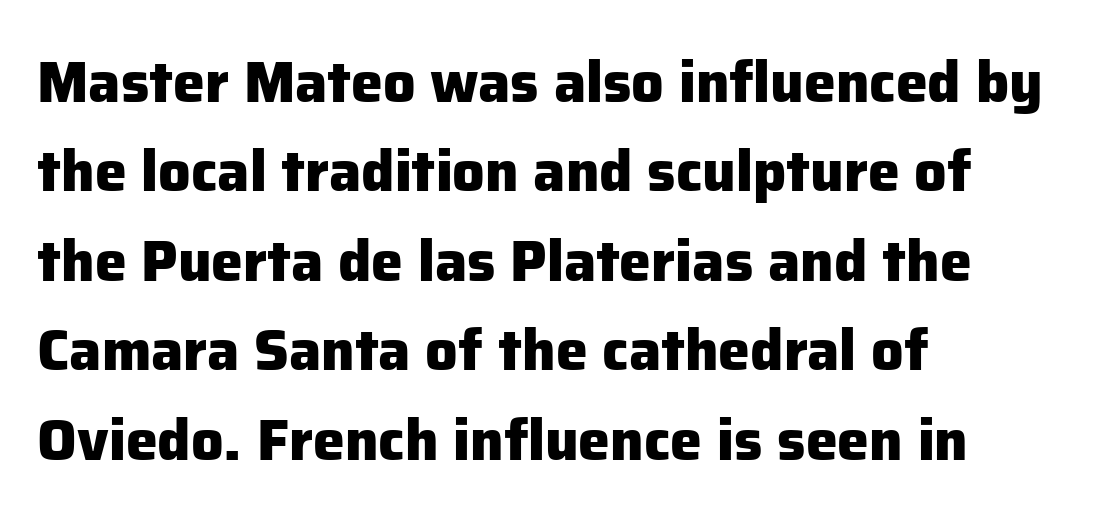
The image shows 57 px heavy sans-serif type, upright; set left-aligned, normal line spacing (1.57x), normal letter spacing, not underlined; low stroke contrast and a medium x-height.
